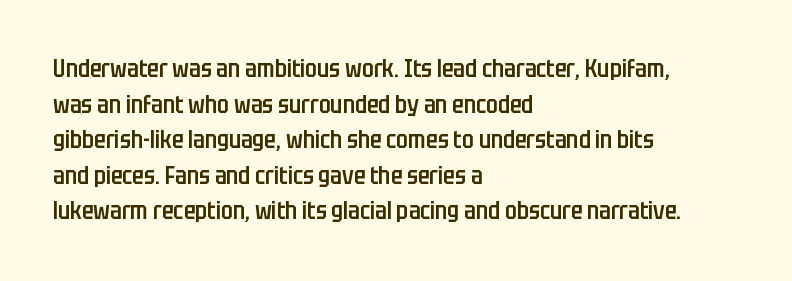
{"italic": "no", "bold": "semi", "underline": "no", "align": "left", "line_spacing": "normal", "line_spacing_ratio": 1.48, "letter_spacing": "normal", "letter_spacing_em": 0.0, "glyph_px": 24}
